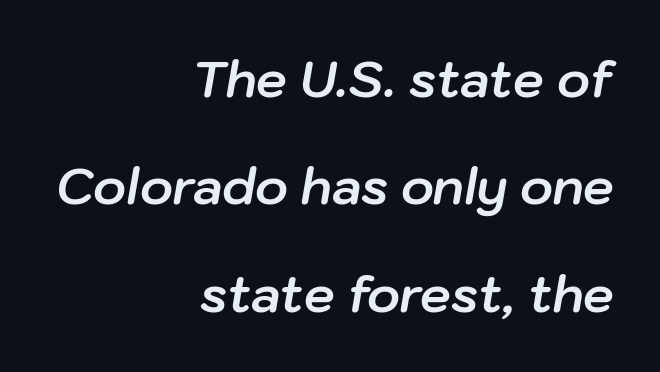
Quick note: italic. Compared with a flush-left layout, this one pins lines to the opposite, right side. Has an underline been added? It has not. A great deal of white space separates one row of letters from the next. Glyph-to-glyph distance matches everyday printed text.
